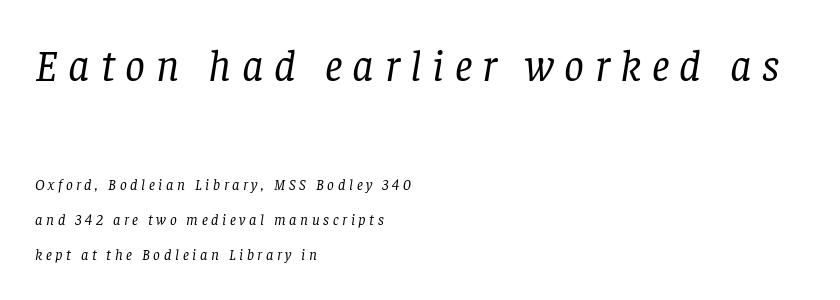
Q: Is the text bold? A: No.
Q: Is the text italic (slanted)? A: Yes, it leans right by about 8 degrees.
Q: Is the typeface a serif or a sans-serif typeface? A: Serif.
Q: Is the text underlined? A: No.
Q: How is the paragraph aligned? A: Left-aligned.
Q: Is the spacing between letters normal or unusually wide? A: Unusually wide.
Q: Is the spacing between lines tight, normal or loose? A: Loose.
Q: Which block of text is set in a larger size, the first (top) or the second (bottom)? A: The first (top) one.
Q: Width (condensed, normal, or wide)? A: Normal.
Q: Stroke contrast? A: Low.
Q: x-height? A: Large.
Q: Monospaced? A: No.
